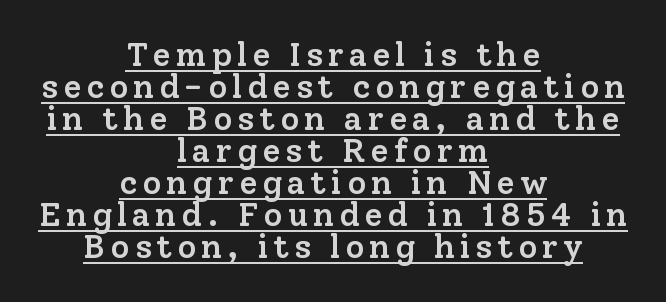
Q: Is the text bold? A: Semi-bold.
Q: Is the text italic (slanted)? A: No, it is upright.
Q: Is the typeface a serif or a sans-serif typeface? A: Serif.
Q: Is the text underlined? A: Yes.
Q: How is the paragraph aligned? A: Centered.
Q: Is the spacing between lines tight, normal or loose? A: Tight.
Q: Width (condensed, normal, or wide)? A: Normal.
Q: Stroke contrast? A: Low.
Q: x-height? A: Medium.
Q: Monospaced? A: No.
